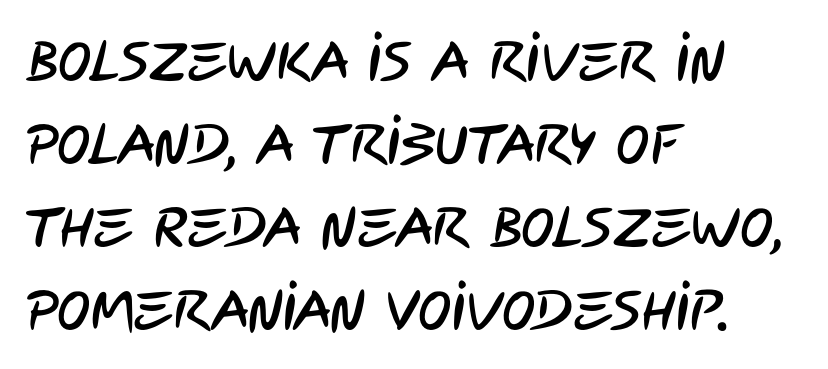
Bare-footed words on every line. Leftover space on each line is placed entirely after the last word. You can tell from the bare stems that sans-serif type was used. Here the designer chose a conventional face with non-uniform glyph widths.
